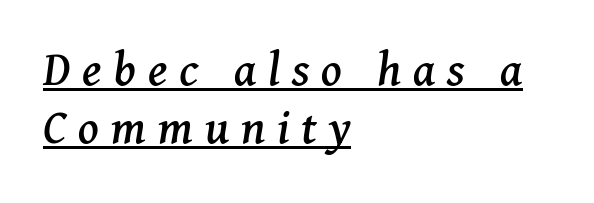
{"serif": "yes", "italic": "yes", "lean": "right", "slant_degrees": 11, "width": "normal", "stroke_contrast": "medium", "x_height": "medium", "monospaced": "no", "underline": "yes", "align": "left", "line_spacing": "tight", "line_spacing_ratio": 1.14, "letter_spacing": "wide", "letter_spacing_em": 0.23, "glyph_px": 51}
